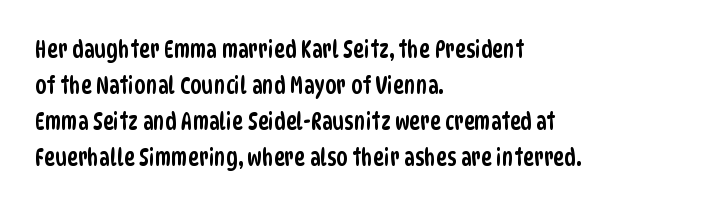
Compared with typical paragraphs, the rows here are spaced about the same. Short note: letters normally spaced. Visually the block forms a straight wall on the left and a jagged coastline on the right. The gap between lines stays unmarked.
